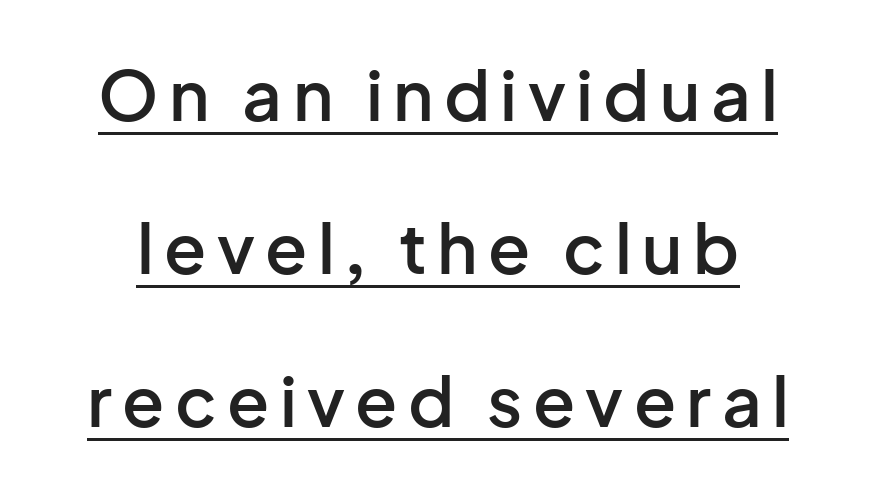
The image shows 69 px semibold sans-serif type, upright; set loose line spacing (2.22x), underlined; low stroke contrast and a medium x-height.
